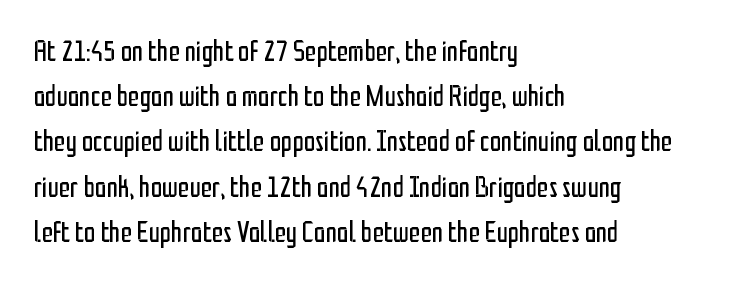
The image shows 29 px regular-weight, condensed sans-serif type, upright; set left-aligned, normal line spacing (1.56x), normal letter spacing, not underlined; low stroke contrast and a medium x-height.
